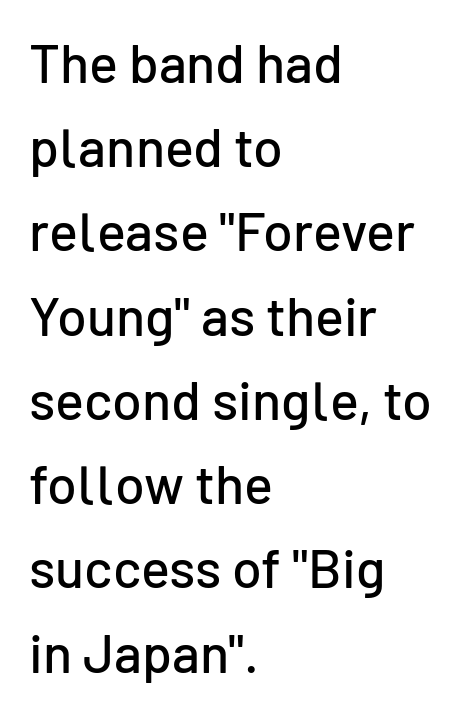
The image shows 54 px sans-serif type, upright; set left-aligned, normal line spacing (1.56x), normal letter spacing, not underlined; low stroke contrast and a medium x-height.
